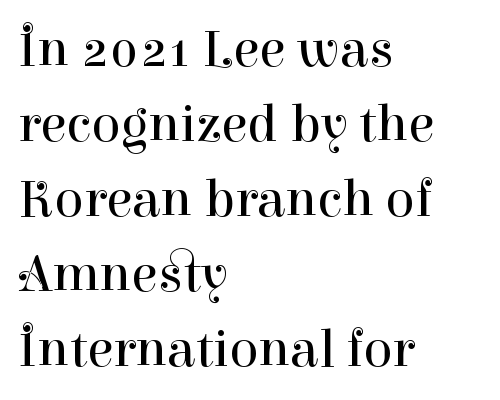
The image shows 54 px regular-weight serif type, upright; set left-aligned, normal line spacing (1.39x), normal letter spacing, not underlined; high stroke contrast and a medium x-height.
